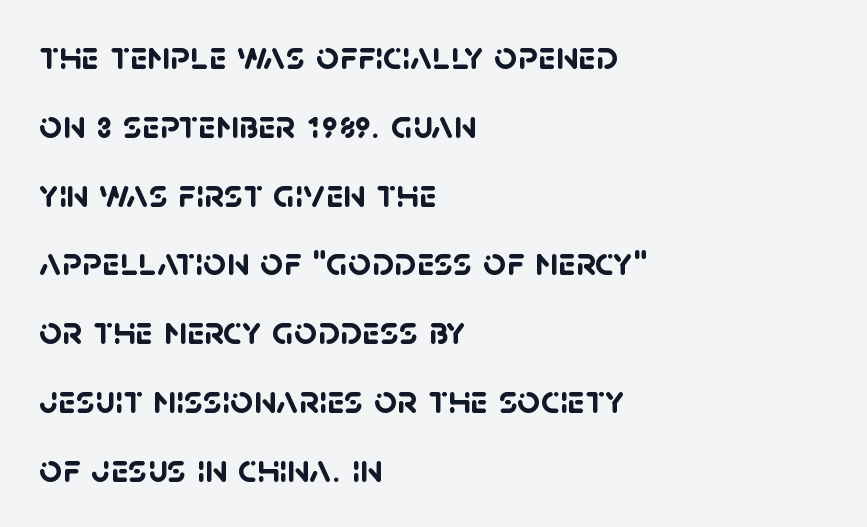
The image shows 40 px semibold sans-serif type; set left-aligned, line spacing 1.72x, normal letter spacing, not underlined; low stroke contrast and a large x-height.
